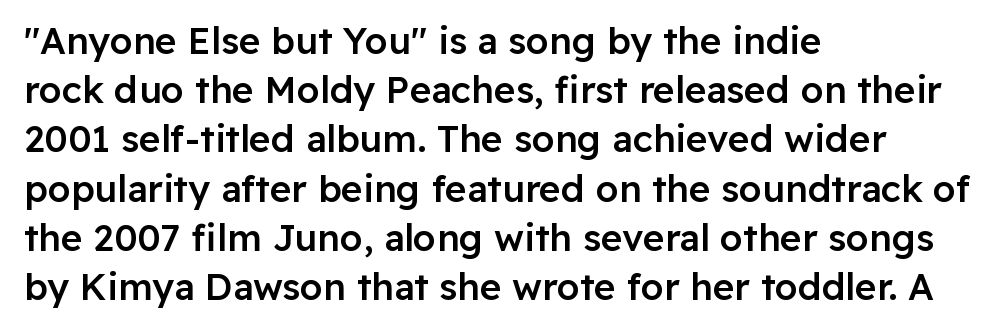
The image shows 37 px semibold sans-serif type, upright; set left-aligned, normal line spacing (1.33x), normal letter spacing, not underlined; low stroke contrast and a medium x-height.
